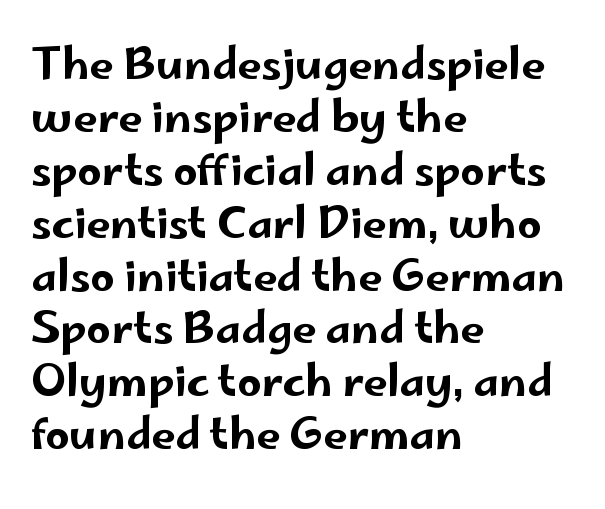
The image shows 43 px wide sans-serif type, upright; set left-aligned, line spacing 1.23x, normal letter spacing, not underlined; low stroke contrast and a small x-height.
